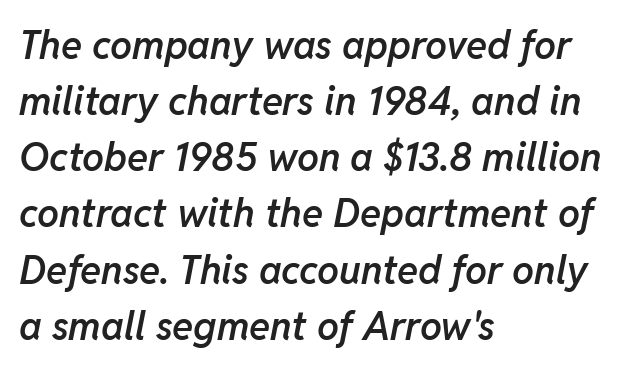
Q: Is the text bold? A: Semi-bold.
Q: Is the text italic (slanted)? A: Yes, it leans right by about 11 degrees.
Q: Is the text underlined? A: No.
Q: How is the paragraph aligned? A: Left-aligned.
Q: Is the spacing between letters normal or unusually wide? A: Normal.
Q: Is the spacing between lines tight, normal or loose? A: Normal.
Q: Width (condensed, normal, or wide)? A: Normal.
Q: Stroke contrast? A: Low.
Q: x-height? A: Medium.
Q: Monospaced? A: No.
